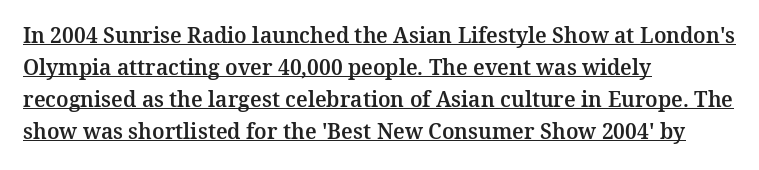
Q: Is the text italic (slanted)? A: No, it is upright.
Q: Is the text underlined? A: Yes.
Q: How is the paragraph aligned? A: Left-aligned.
Q: Is the spacing between letters normal or unusually wide? A: Normal.
Q: Is the spacing between lines tight, normal or loose? A: Normal.
